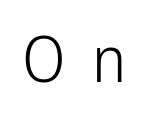
The image shows 64 px light, condensed sans-serif type, upright; set unusually wide letter spacing (+0.41 em), not underlined; low stroke contrast and a medium x-height.
